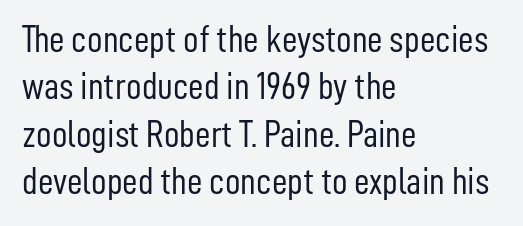
Q: Is the text bold? A: No.
Q: Is the text italic (slanted)? A: No, it is upright.
Q: Is the typeface a serif or a sans-serif typeface? A: Sans-serif.
Q: Is the text underlined? A: No.
Q: How is the paragraph aligned? A: Left-aligned.
Q: Is the spacing between letters normal or unusually wide? A: Normal.
Q: Is the spacing between lines tight, normal or loose? A: Normal.
Q: Width (condensed, normal, or wide)? A: Condensed.
Q: Stroke contrast? A: Low.
Q: x-height? A: Medium.
Q: Monospaced? A: No.
